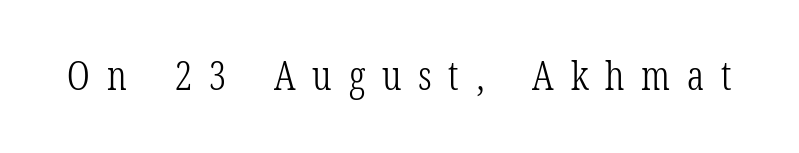
{"serif": "yes", "italic": "no", "bold": "no", "weight": "light", "width": "condensed", "stroke_contrast": "low", "x_height": "medium", "monospaced": "no", "underline": "no", "letter_spacing": "wide", "letter_spacing_em": 0.42, "glyph_px": 40}
